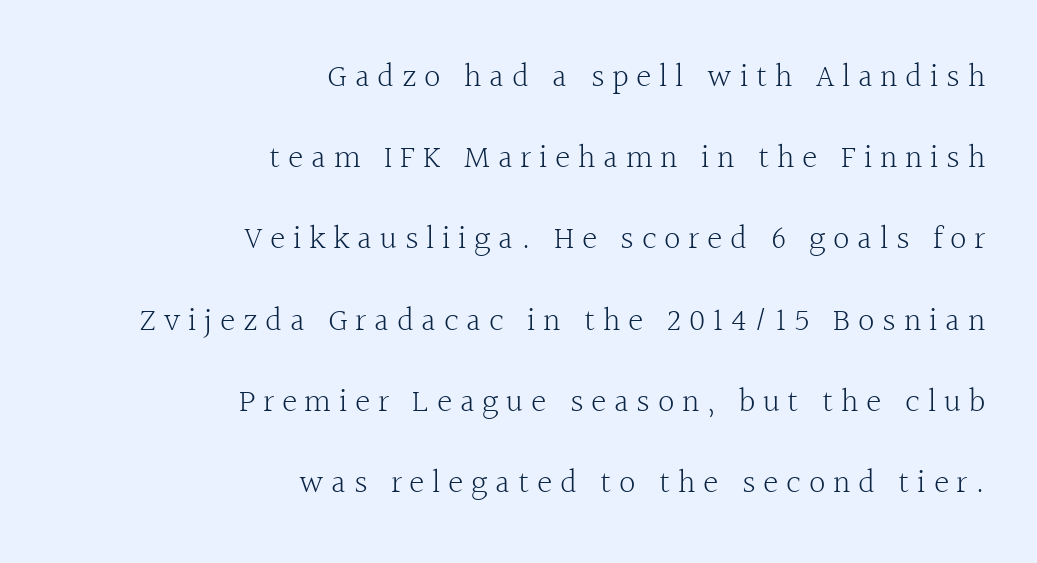
Q: Is the text bold? A: No.
Q: Is the text italic (slanted)? A: No, it is upright.
Q: Is the typeface a serif or a sans-serif typeface? A: Serif.
Q: Is the text underlined? A: No.
Q: How is the paragraph aligned? A: Right-aligned.
Q: Is the spacing between letters normal or unusually wide? A: Unusually wide.
Q: Is the spacing between lines tight, normal or loose? A: Loose.
Q: Width (condensed, normal, or wide)? A: Normal.
Q: x-height? A: Medium.
Q: Monospaced? A: No.
